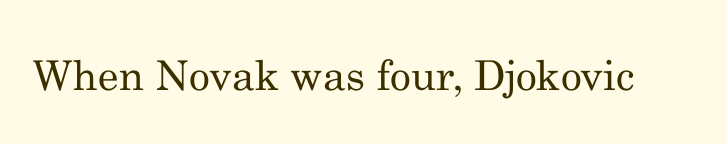
A bare baseline throughout the passage. The weight would be labelled regular, book, light, or lighter still. The rendering uses natural spacing where letterforms have individual widths. Does the type have serifs? Yes, each stem ends in a small foot.
